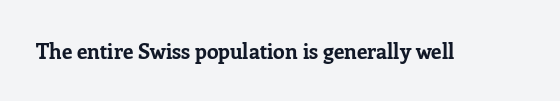
The image shows 21 px bold type, upright; set normal letter spacing, not underlined.
